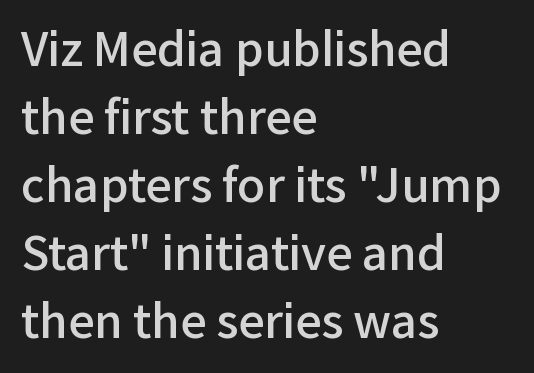
Q: Is the text bold? A: Semi-bold.
Q: Is the text italic (slanted)? A: No, it is upright.
Q: Is the typeface a serif or a sans-serif typeface? A: Sans-serif.
Q: Is the text underlined? A: No.
Q: How is the paragraph aligned? A: Left-aligned.
Q: Is the spacing between letters normal or unusually wide? A: Normal.
Q: Is the spacing between lines tight, normal or loose? A: Normal.
Q: Width (condensed, normal, or wide)? A: Normal.
Q: Stroke contrast? A: Low.
Q: x-height? A: Medium.
Q: Monospaced? A: No.
